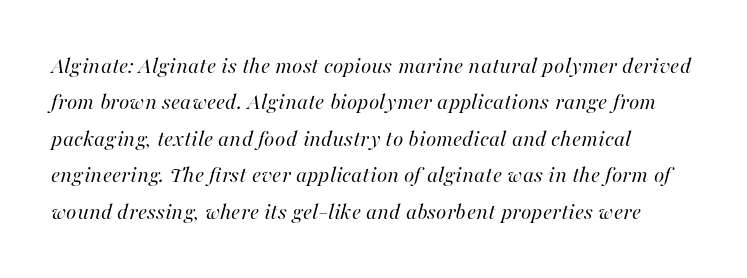
If you drew a ruler down the left edge, every line would touch it. Look at the tracking — it's just the regular setting, nothing added. No word sits above an underline. Stems and bowls with no extra thickness — not bold.
